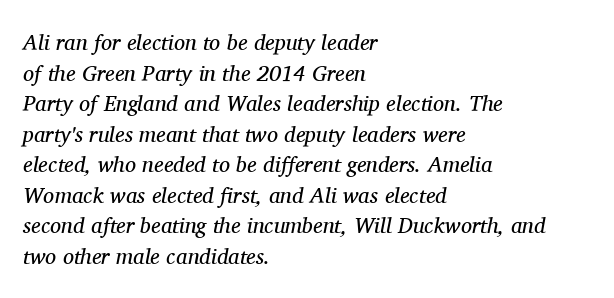
The image shows 22 px text type, italic (leaning right); set left-aligned, normal line spacing (1.39x), normal letter spacing, not underlined.
